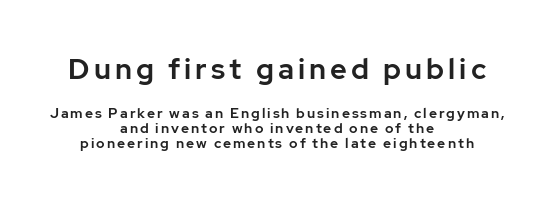
Q: Is the text italic (slanted)? A: No, it is upright.
Q: Is the typeface a serif or a sans-serif typeface? A: Sans-serif.
Q: Is the text underlined? A: No.
Q: How is the paragraph aligned? A: Centered.
Q: Is the spacing between lines tight, normal or loose? A: Tight.
Q: Which block of text is set in a larger size, the first (top) or the second (bottom)? A: The first (top) one.
Q: Width (condensed, normal, or wide)? A: Normal.
Q: Stroke contrast? A: Low.
Q: x-height? A: Medium.
Q: Monospaced? A: No.
